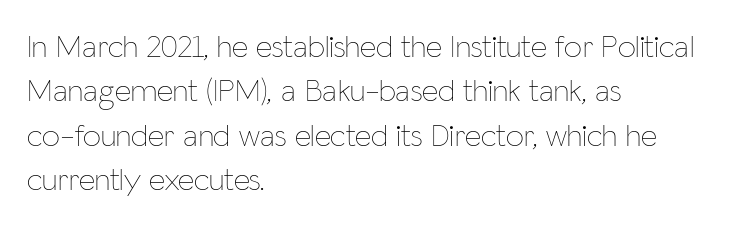
{"italic": "no", "bold": "no", "weight": "thin", "width": "condensed", "stroke_contrast": "low", "x_height": "medium", "monospaced": "no", "underline": "no", "align": "left", "line_spacing": "normal", "line_spacing_ratio": 1.39, "letter_spacing": "normal", "letter_spacing_em": 0.0, "glyph_px": 32}
